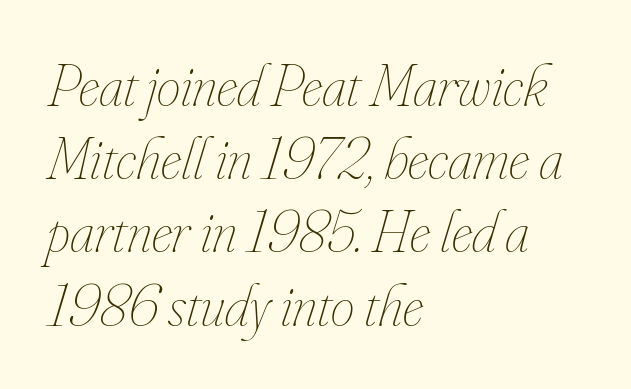
The image shows 60 px thin, condensed type, italic (leaning right); set left-aligned, line spacing 1.22x, normal letter spacing, not underlined; low stroke contrast and a small x-height.
